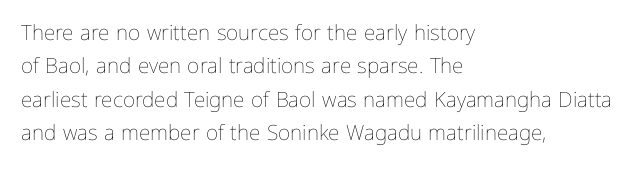
Q: Is the text bold? A: No.
Q: Is the text italic (slanted)? A: No, it is upright.
Q: Is the text underlined? A: No.
Q: How is the paragraph aligned? A: Left-aligned.
Q: Is the spacing between letters normal or unusually wide? A: Normal.
Q: Is the spacing between lines tight, normal or loose? A: Normal.
